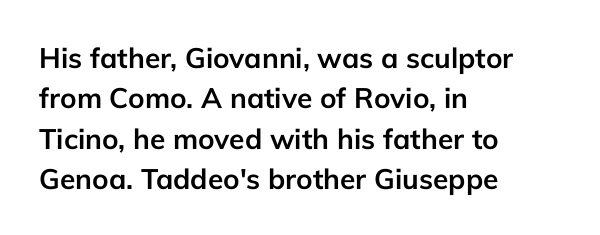
This is sans-serif lettering, the kind often seen on screens and signage. Between one letter and the next there's only the usual sliver of space. Think of a printed novel: that variable character pitch is what you see here. Which margin do the lines hug? The left one — the right edge is uneven. Beneath every word, the page is bare.
